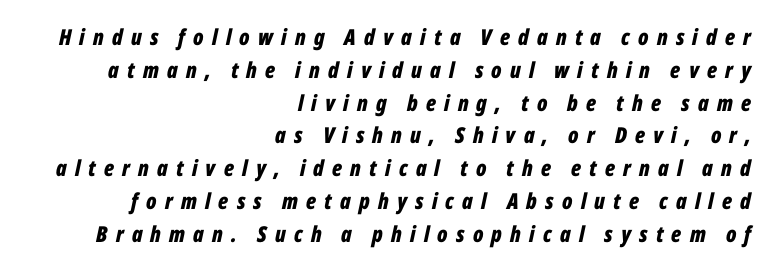
{"italic": "yes", "lean": "right", "slant_degrees": 12, "bold": "yes", "underline": "no", "align": "right", "line_spacing": "normal", "line_spacing_ratio": 1.49, "letter_spacing": "wide", "letter_spacing_em": 0.37, "glyph_px": 22}
